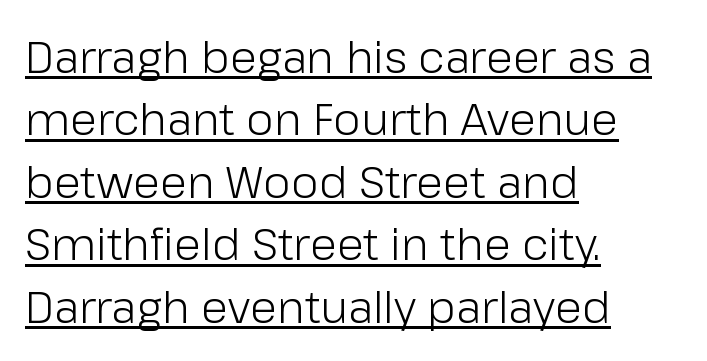
What decoration does the sample have? An underline. These lines are rendered in a variable-pitch font. If you measured baseline to baseline, you'd find a middling distance. If you drew a ruler down the left edge, every line would touch it. Letterform terminals end flat and unadorned throughout the passage. Nothing unusual about the tracking: characters are spaced as the font intends.
